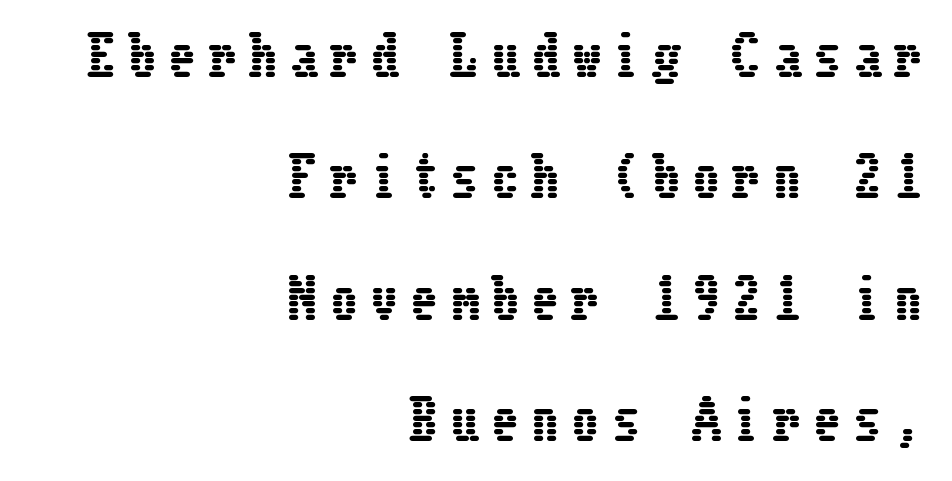
The image shows 53 px condensed type, upright; set right-aligned, loose line spacing (2.29x), unusually wide letter spacing (+0.26 em), not underlined; low stroke contrast and a medium x-height.
